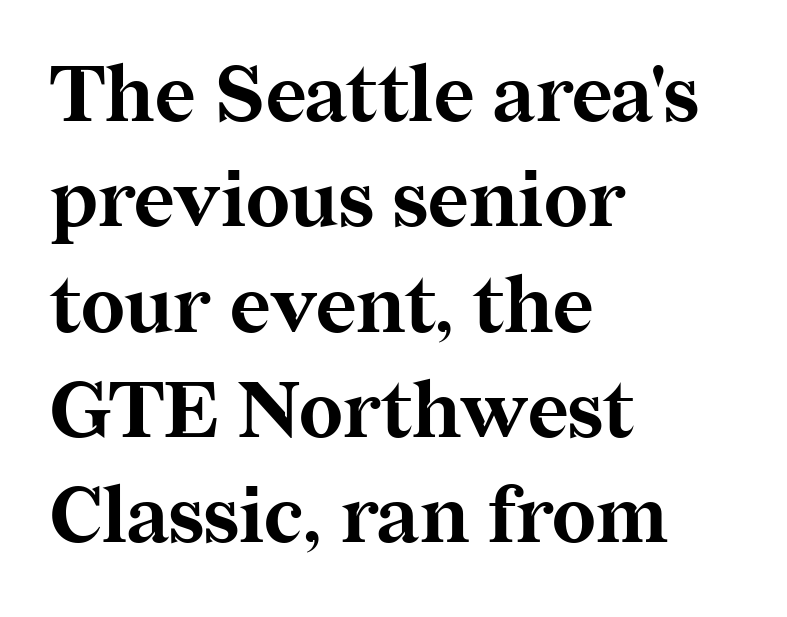
The image shows 78 px bold serif type, upright; set left-aligned, normal line spacing (1.35x), normal letter spacing, not underlined; medium stroke contrast and a medium x-height.
